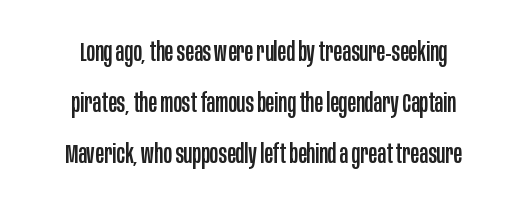
The image shows 26 px text type, upright; set loose line spacing (1.97x), normal letter spacing, not underlined.
